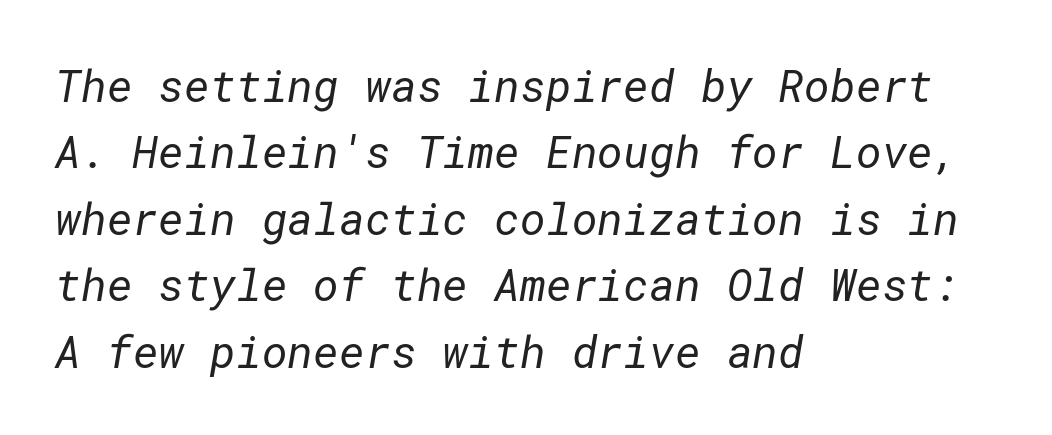
The image shows 44 px regular-weight sans-serif type; set left-aligned, normal line spacing (1.51x), normal letter spacing, not underlined; low stroke contrast and a medium x-height.
